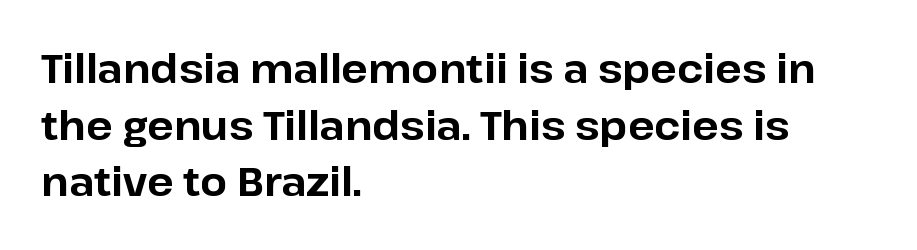
The image shows 39 px bold sans-serif type, upright; set left-aligned, normal line spacing (1.45x), normal letter spacing, not underlined; low stroke contrast and a medium x-height.
